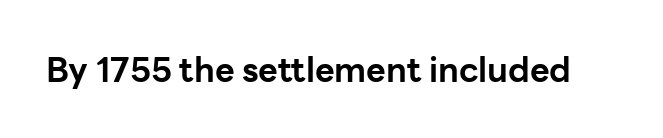
The letters advance in unequal steps, a hallmark of proportional type. The font's upright variant was chosen for this text. Every letter is thick-stroked: bold, no question. Decoration check: the copy has no underline.
